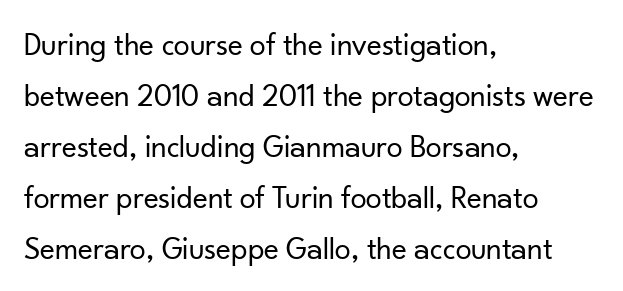
Q: Is the text bold? A: No.
Q: Is the text italic (slanted)? A: No, it is upright.
Q: Is the typeface a serif or a sans-serif typeface? A: Sans-serif.
Q: Is the text underlined? A: No.
Q: How is the paragraph aligned? A: Left-aligned.
Q: Is the spacing between letters normal or unusually wide? A: Normal.
Q: Is the spacing between lines tight, normal or loose? A: Normal.
Q: Width (condensed, normal, or wide)? A: Normal.
Q: Stroke contrast? A: Low.
Q: x-height? A: Small.
Q: Monospaced? A: No.
